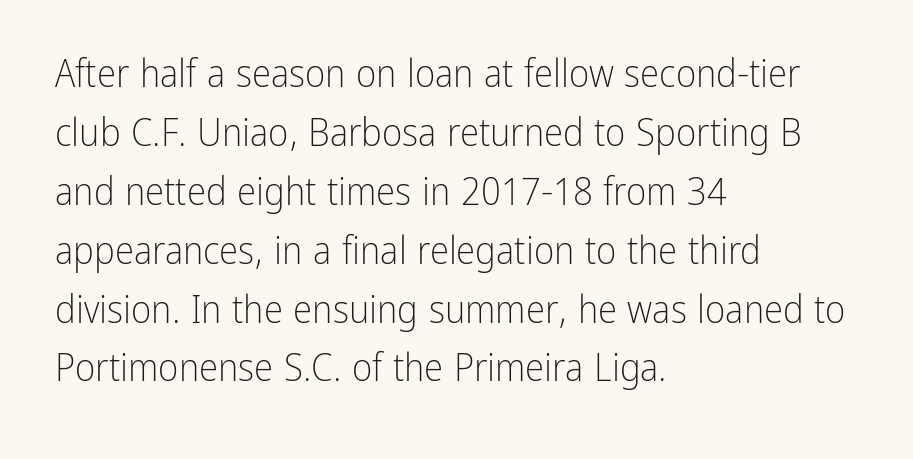
Q: Is the text bold? A: No.
Q: Is the text italic (slanted)? A: No, it is upright.
Q: Is the typeface a serif or a sans-serif typeface? A: Sans-serif.
Q: Is the text underlined? A: No.
Q: How is the paragraph aligned? A: Left-aligned.
Q: Is the spacing between letters normal or unusually wide? A: Normal.
Q: Is the spacing between lines tight, normal or loose? A: Normal.
Q: Width (condensed, normal, or wide)? A: Condensed.
Q: Stroke contrast? A: Low.
Q: x-height? A: Medium.
Q: Monospaced? A: No.
